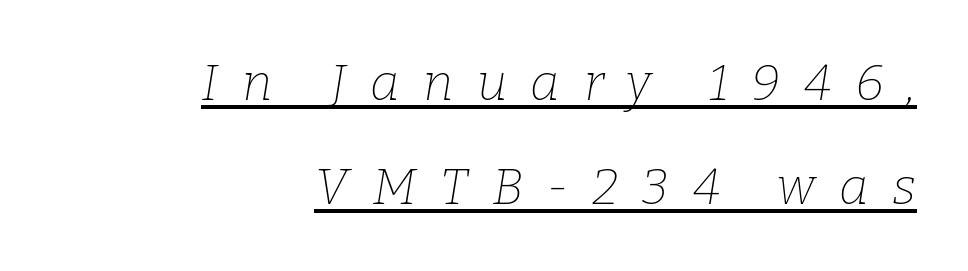
Q: Is the text bold? A: No.
Q: Is the text italic (slanted)? A: Yes, it leans right by about 9 degrees.
Q: Is the typeface a serif or a sans-serif typeface? A: Serif.
Q: Is the text underlined? A: Yes.
Q: How is the paragraph aligned? A: Right-aligned.
Q: Is the spacing between letters normal or unusually wide? A: Unusually wide.
Q: Is the spacing between lines tight, normal or loose? A: Loose.
Q: Width (condensed, normal, or wide)? A: Normal.
Q: Stroke contrast? A: Low.
Q: x-height? A: Medium.
Q: Monospaced? A: No.
